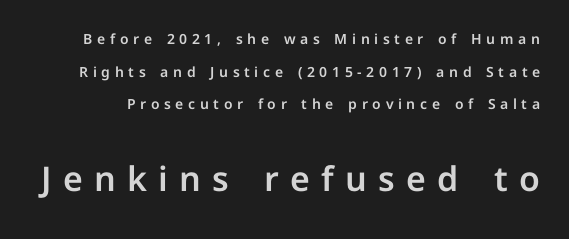
{"serif": "no", "italic": "no", "width": "normal", "stroke_contrast": "low", "x_height": "medium", "monospaced": "no", "underline": "no", "line_spacing": "loose", "line_spacing_ratio": 2.33, "letter_spacing": "wide", "letter_spacing_em": 0.33, "larger_block": "second", "size_ratio": 2.43, "glyph_px": 34}
